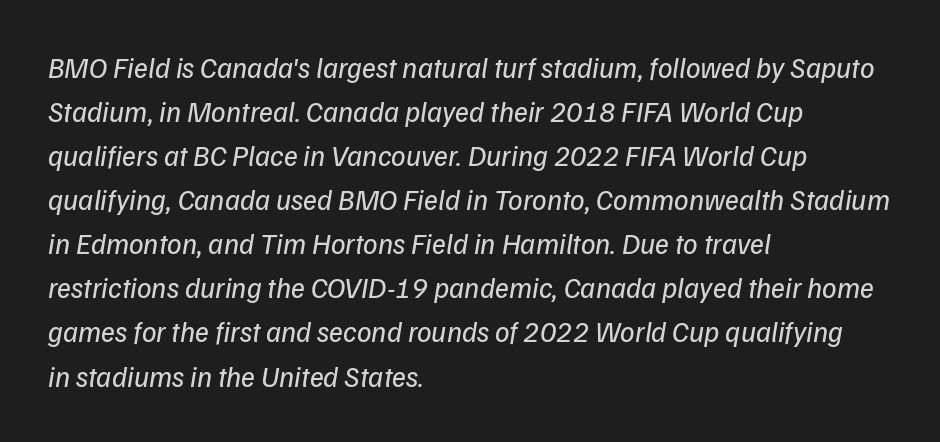
The image shows 29 px regular-weight type, italic (leaning right); set left-aligned, normal line spacing (1.52x), normal letter spacing, not underlined; low stroke contrast and a medium x-height.
